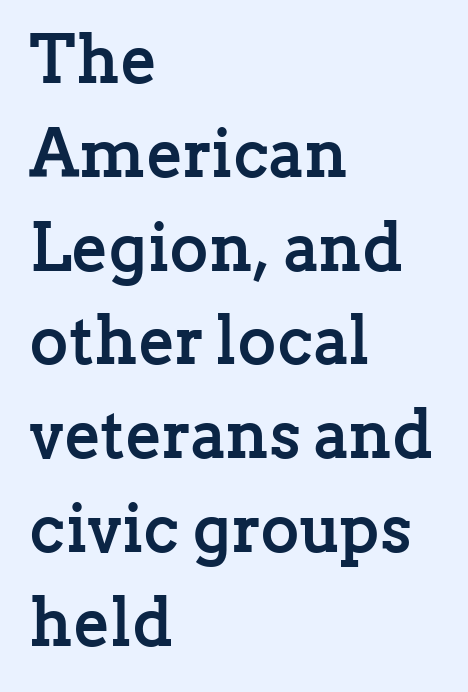
{"serif": "yes", "italic": "no", "bold": "yes", "weight": "semibold", "width": "normal", "stroke_contrast": "low", "x_height": "medium", "monospaced": "no", "underline": "no", "align": "left", "line_spacing": "normal", "line_spacing_ratio": 1.4, "letter_spacing": "normal", "letter_spacing_em": 0.0, "glyph_px": 67}
